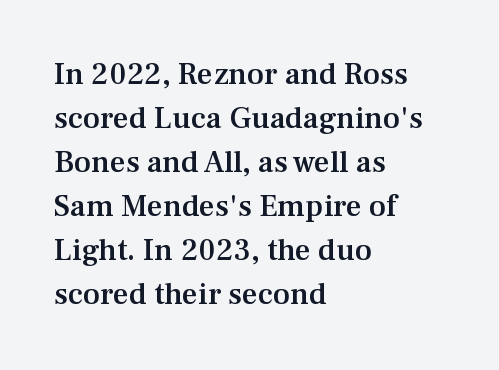
{"serif": "yes", "italic": "no", "bold": "semi", "weight": "semibold", "width": "normal", "stroke_contrast": "medium", "x_height": "medium", "monospaced": "no", "underline": "no", "align": "left", "line_spacing": "normal", "line_spacing_ratio": 1.42, "letter_spacing": "normal", "letter_spacing_em": 0.0, "glyph_px": 31}
